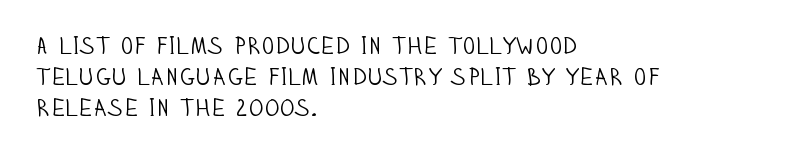
The image shows 24 px text type, upright; set left-aligned, normal line spacing (1.3x), normal letter spacing, not underlined.
